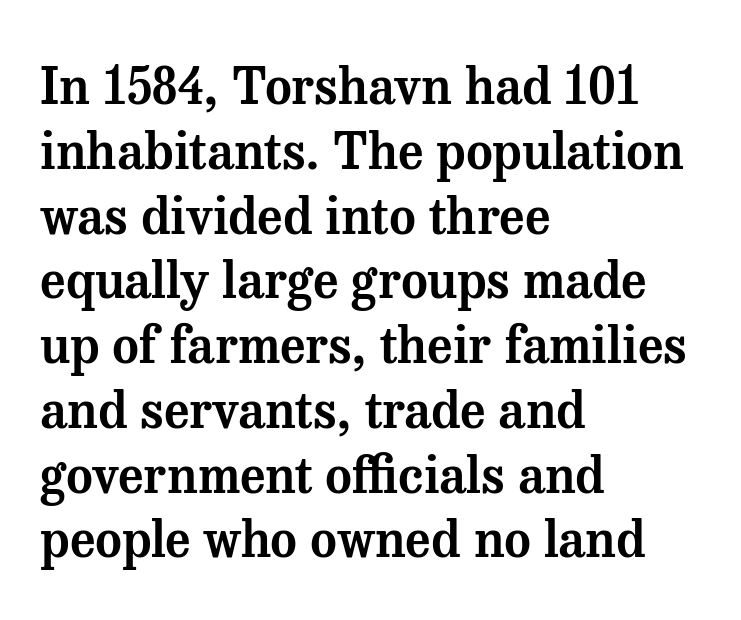
A bare baseline throughout the passage. The characters display serif detailing at their extremities. Does extra space separate the letters? No, they use regular spacing. Baseline-to-baseline distance is the conventional proportion of letter height. The paragraph shown leans on its left margin.
